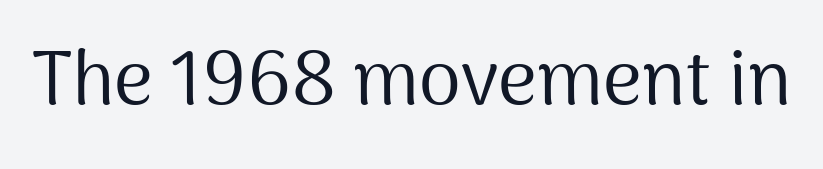
Q: Is the text bold? A: No.
Q: Is the text italic (slanted)? A: No, it is upright.
Q: Is the typeface a serif or a sans-serif typeface? A: Sans-serif.
Q: Is the text underlined? A: No.
Q: Is the spacing between letters normal or unusually wide? A: Normal.
Q: Width (condensed, normal, or wide)? A: Normal.
Q: Stroke contrast? A: Medium.
Q: x-height? A: Medium.
Q: Monospaced? A: No.
